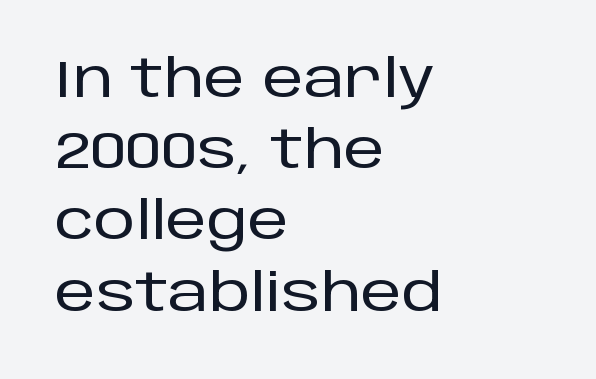
The image shows 52 px sans-serif type, upright; set left-aligned, normal line spacing (1.37x), normal letter spacing, not underlined; low stroke contrast and a large x-height.
